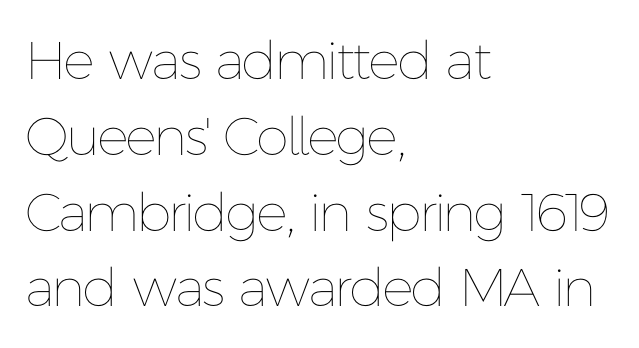
Q: Is the text bold? A: No.
Q: Is the text italic (slanted)? A: No, it is upright.
Q: Is the text underlined? A: No.
Q: How is the paragraph aligned? A: Left-aligned.
Q: Is the spacing between letters normal or unusually wide? A: Normal.
Q: Is the spacing between lines tight, normal or loose? A: Normal.
Q: Width (condensed, normal, or wide)? A: Normal.
Q: Stroke contrast? A: Low.
Q: x-height? A: Medium.
Q: Monospaced? A: No.
